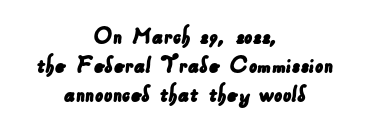
You could barely slide anything between these rows. The typesetter chose a symmetrical, centered arrangement here. The gaps between neighbouring characters are ordinary and unremarkable. Nobody drew a line under any word here.
